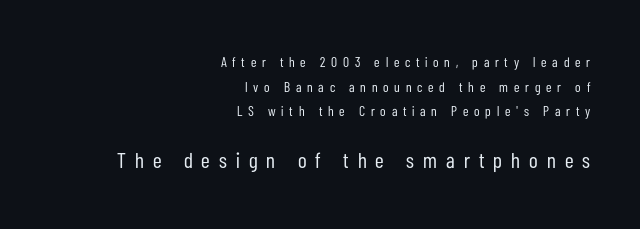
Compared with a flush-left layout, this one pins lines to the opposite, right side. Visually, the bottom section dominates because its glyphs are scaled up. Ascenders rise straight up at ninety degrees. A quiet, ordinary-to-light weight characterises the typeface.
